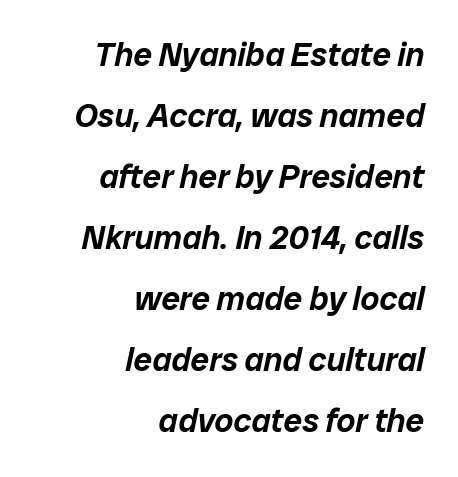
All the whitespace from short lines collects on the left. A bare baseline throughout the passage. The face used here is rendered with its standard letterfit. Note the varied advance widths — an 'i' is clearly narrower than an 'm'. Posture: slanted.
